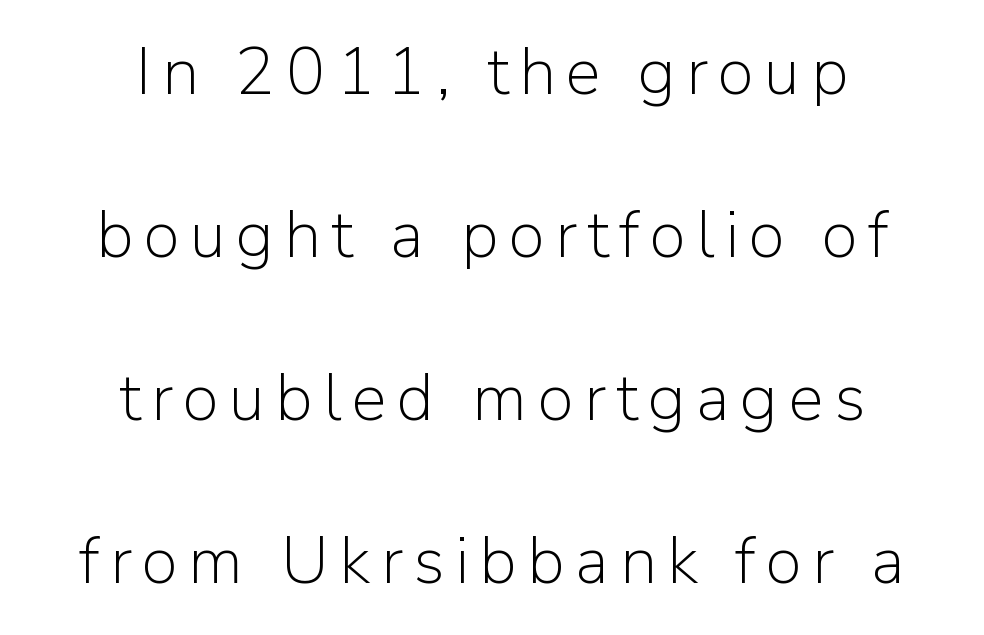
Q: Is the text bold? A: No.
Q: Is the text italic (slanted)? A: No, it is upright.
Q: Is the typeface a serif or a sans-serif typeface? A: Sans-serif.
Q: Is the text underlined? A: No.
Q: How is the paragraph aligned? A: Centered.
Q: Is the spacing between lines tight, normal or loose? A: Loose.
Q: Width (condensed, normal, or wide)? A: Normal.
Q: Stroke contrast? A: Low.
Q: x-height? A: Medium.
Q: Monospaced? A: No.
